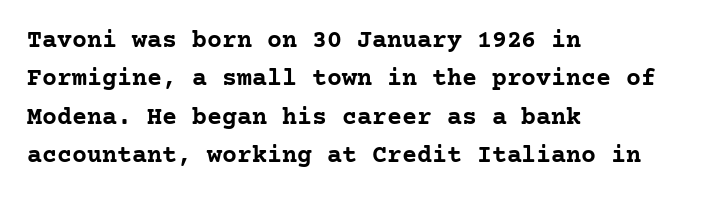
Here the glyphs are tracked normally, forming tight word shapes. Does the weight exceed regular? Yes, all the way to bold. The text block is weighted toward the left margin, trailing off unevenly rightward. Style check: upright. Notice how descenders clear the ascenders below comfortably — that's standard leading. Glance below the letters and you will spot only blank space.
